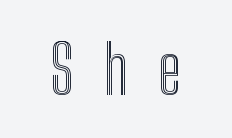
{"italic": "no", "width": "condensed", "x_height": "medium", "monospaced": "no", "underline": "no", "align": "center", "letter_spacing": "wide", "letter_spacing_em": 0.44, "glyph_px": 68}
